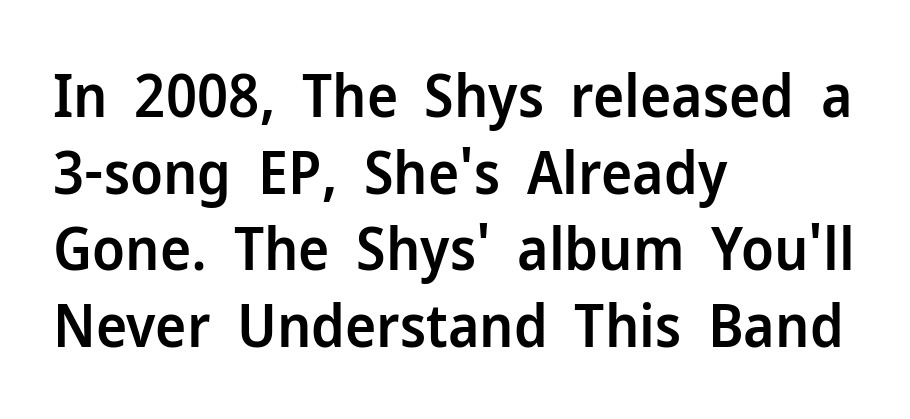
Q: Is the text bold? A: Semi-bold.
Q: Is the text italic (slanted)? A: No, it is upright.
Q: Is the typeface a serif or a sans-serif typeface? A: Sans-serif.
Q: Is the text underlined? A: No.
Q: How is the paragraph aligned? A: Left-aligned.
Q: Is the spacing between letters normal or unusually wide? A: Normal.
Q: Is the spacing between lines tight, normal or loose? A: Normal.
Q: Width (condensed, normal, or wide)? A: Normal.
Q: Stroke contrast? A: Low.
Q: x-height? A: Medium.
Q: Monospaced? A: No.
